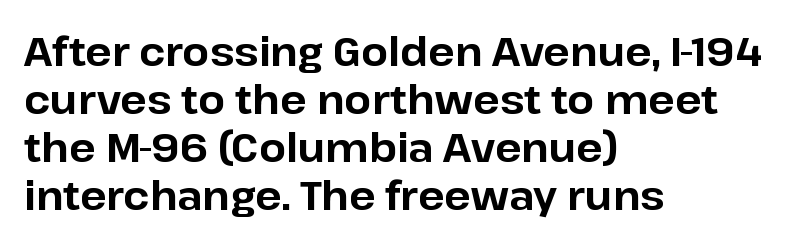
{"serif": "no", "italic": "no", "bold": "yes", "weight": "bold", "width": "normal", "stroke_contrast": "low", "x_height": "medium", "monospaced": "no", "underline": "no", "align": "left", "line_spacing_ratio": 1.23, "letter_spacing": "normal", "letter_spacing_em": 0.0, "glyph_px": 39}
